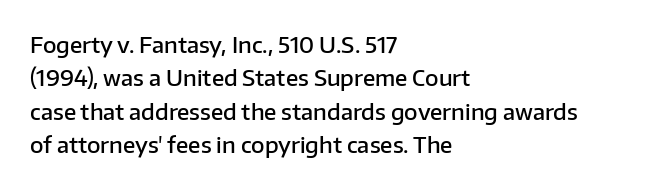
Q: Is the text bold? A: Semi-bold.
Q: Is the text italic (slanted)? A: No, it is upright.
Q: Is the text underlined? A: No.
Q: How is the paragraph aligned? A: Left-aligned.
Q: Is the spacing between letters normal or unusually wide? A: Normal.
Q: Is the spacing between lines tight, normal or loose? A: Normal.
